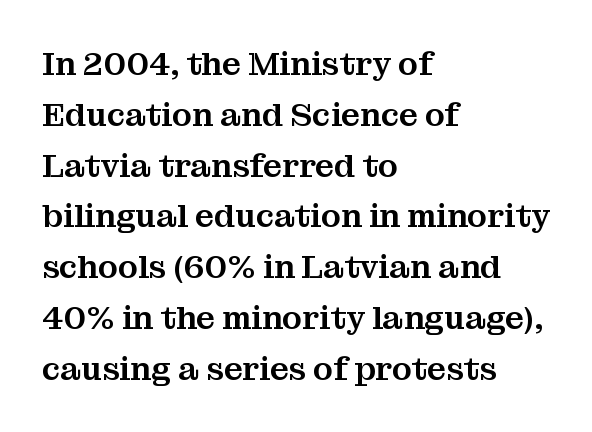
Q: Is the text italic (slanted)? A: No, it is upright.
Q: Is the typeface a serif or a sans-serif typeface? A: Serif.
Q: Is the text underlined? A: No.
Q: How is the paragraph aligned? A: Left-aligned.
Q: Is the spacing between letters normal or unusually wide? A: Normal.
Q: Is the spacing between lines tight, normal or loose? A: Normal.
Q: Width (condensed, normal, or wide)? A: Normal.
Q: Stroke contrast? A: Medium.
Q: x-height? A: Medium.
Q: Monospaced? A: No.
